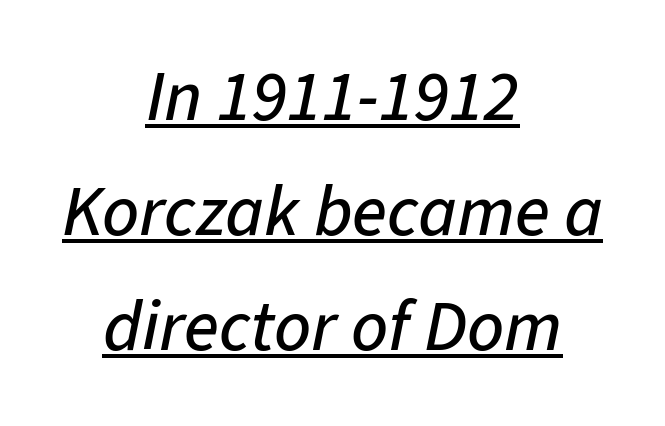
Q: Is the text italic (slanted)? A: Yes, it leans right by about 11 degrees.
Q: Is the text underlined? A: Yes.
Q: How is the paragraph aligned? A: Centered.
Q: Is the spacing between letters normal or unusually wide? A: Normal.
Q: Is the spacing between lines tight, normal or loose? A: Normal.
Q: Width (condensed, normal, or wide)? A: Normal.
Q: Stroke contrast? A: Low.
Q: x-height? A: Medium.
Q: Monospaced? A: No.
